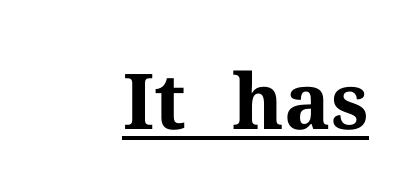
{"serif": "yes", "italic": "no", "bold": "yes", "weight": "bold", "width": "normal", "stroke_contrast": "medium", "x_height": "medium", "monospaced": "no", "underline": "yes", "align": "right", "letter_spacing": "normal", "letter_spacing_em": 0.0, "glyph_px": 77}
